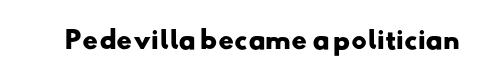
Q: Is the text bold? A: Yes.
Q: Is the text underlined? A: No.
Q: Is the spacing between letters normal or unusually wide? A: Normal.
